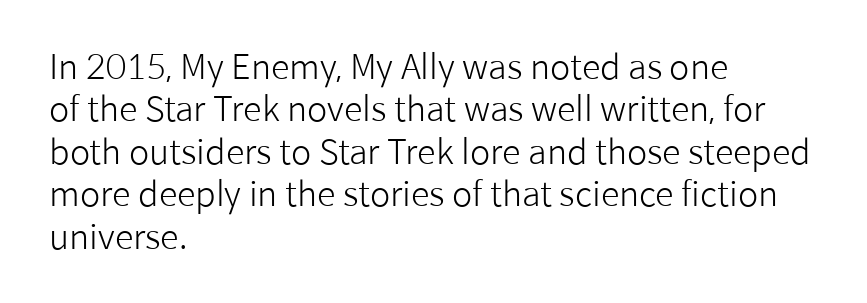
{"serif": "no", "italic": "no", "bold": "no", "weight": "light", "width": "normal", "stroke_contrast": "low", "x_height": "medium", "monospaced": "no", "underline": "no", "align": "left", "line_spacing": "normal", "line_spacing_ratio": 1.25, "letter_spacing": "normal", "letter_spacing_em": 0.0, "glyph_px": 34}
